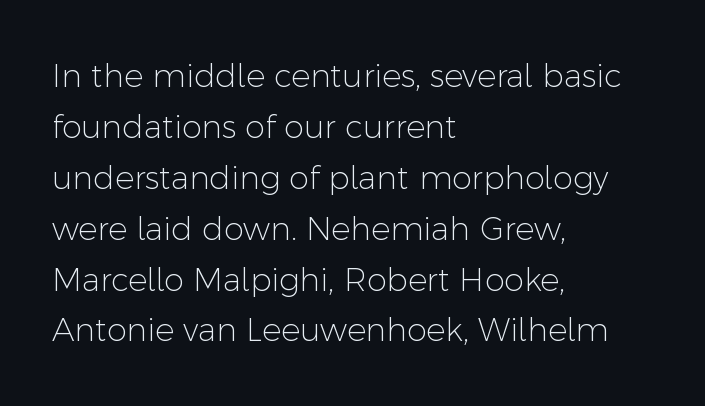
Letter spacing: default. The passage shown stacks its lines at a standard gap. Regarding serifs, this sample does without them. Caption: multi-line text, flush left, ragged right. The passage shown is typed in a proportional face where columns would drift.
